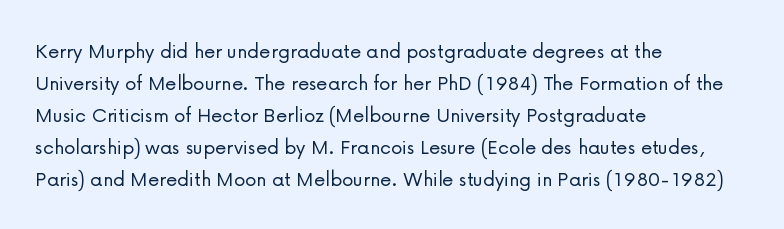
The image shows 23 px text type, upright; set left-aligned, normal line spacing (1.39x), normal letter spacing, not underlined.
